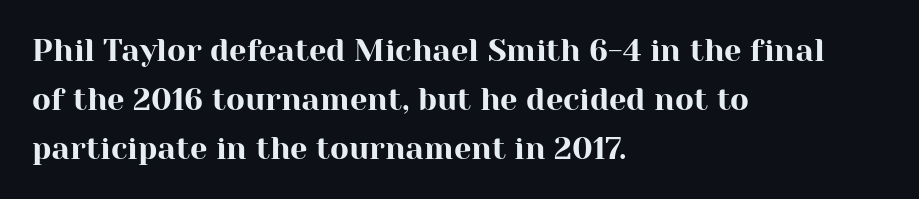
Q: Is the text italic (slanted)? A: No, it is upright.
Q: Is the typeface a serif or a sans-serif typeface? A: Serif.
Q: Is the text underlined? A: No.
Q: How is the paragraph aligned? A: Left-aligned.
Q: Is the spacing between letters normal or unusually wide? A: Normal.
Q: Is the spacing between lines tight, normal or loose? A: Normal.
Q: Width (condensed, normal, or wide)? A: Normal.
Q: Stroke contrast? A: High.
Q: x-height? A: Medium.
Q: Monospaced? A: No.
